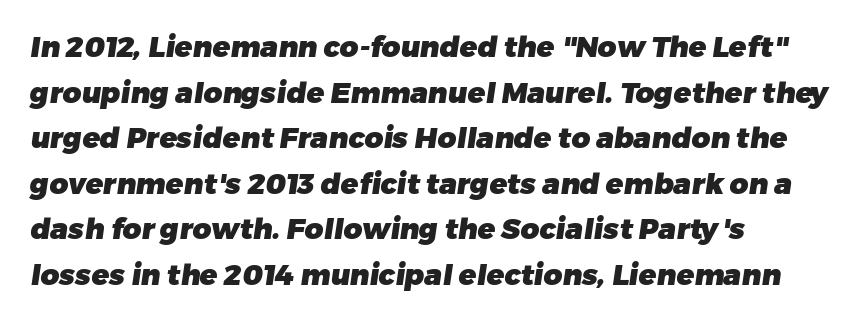
{"serif": "no", "bold": "yes", "weight": "heavy", "width": "normal", "stroke_contrast": "low", "x_height": "medium", "monospaced": "no", "underline": "no", "align": "left", "line_spacing": "normal", "line_spacing_ratio": 1.57, "letter_spacing": "normal", "letter_spacing_em": 0.0, "glyph_px": 29}
